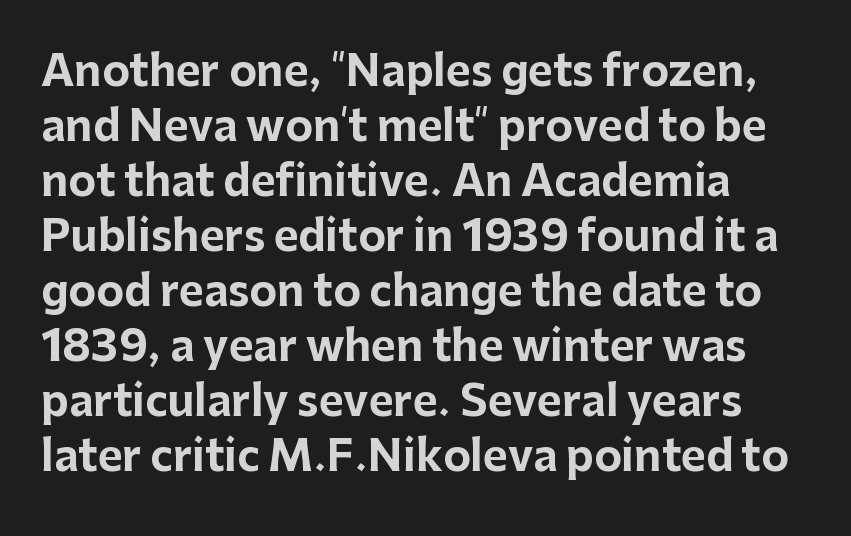
Lines of text with bare space underneath. Note the varied advance widths — an 'i' is clearly narrower than an 'm'. The face used here is rendered with its standard letterfit. The lines are quadded left.
